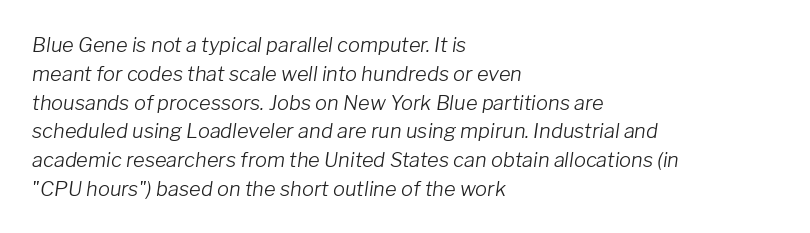
Q: Is the text bold? A: No.
Q: Is the text italic (slanted)? A: Yes, it leans right by about 8 degrees.
Q: Is the text underlined? A: No.
Q: How is the paragraph aligned? A: Left-aligned.
Q: Is the spacing between letters normal or unusually wide? A: Normal.
Q: Is the spacing between lines tight, normal or loose? A: Normal.
